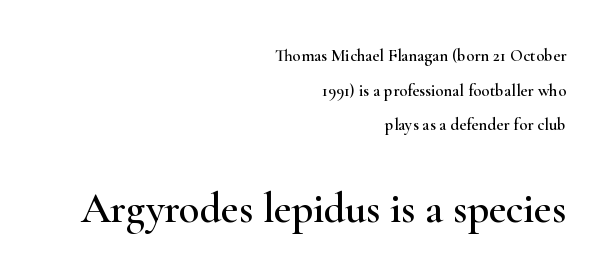
Q: Is the text italic (slanted)? A: No, it is upright.
Q: Is the typeface a serif or a sans-serif typeface? A: Serif.
Q: Is the text underlined? A: No.
Q: How is the paragraph aligned? A: Right-aligned.
Q: Is the spacing between letters normal or unusually wide? A: Normal.
Q: Is the spacing between lines tight, normal or loose? A: Loose.
Q: Which block of text is set in a larger size, the first (top) or the second (bottom)? A: The second (bottom) one.
Q: Width (condensed, normal, or wide)? A: Wide.
Q: Stroke contrast? A: High.
Q: x-height? A: Small.
Q: Monospaced? A: No.
